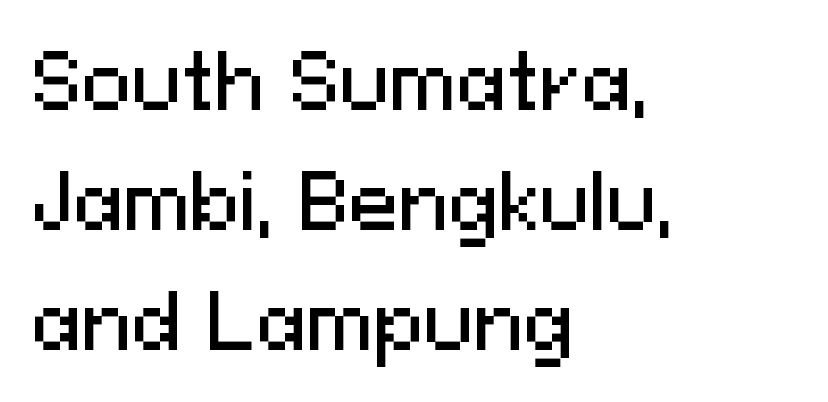
The passage is arranged the way most books set body copy — flush left. Is there any slant? The stems are plumb. Nobody drew a line under any word here. Unlike a traditional serif, this face leaves its strokes unadorned. A typesetter would call this zero additional tracking.
